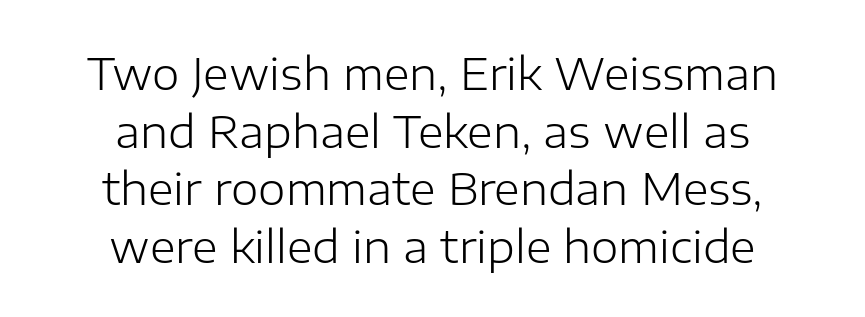
The type family on display is of the sans-serif kind. This sample uses plain, unmodified letter spacing. Compared with a typical body face, this is equally light or lighter still. Proportional: the letters do not fall into vertical columns. Unlike italic type, these characters show no tilt at all. Centered paragraph, ragged on both sides.
